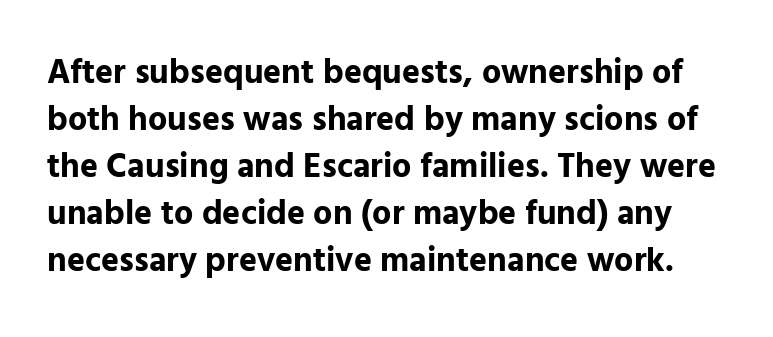
The image shows 34 px bold sans-serif type, upright; set normal line spacing (1.38x), normal letter spacing, not underlined; low stroke contrast and a medium x-height.
